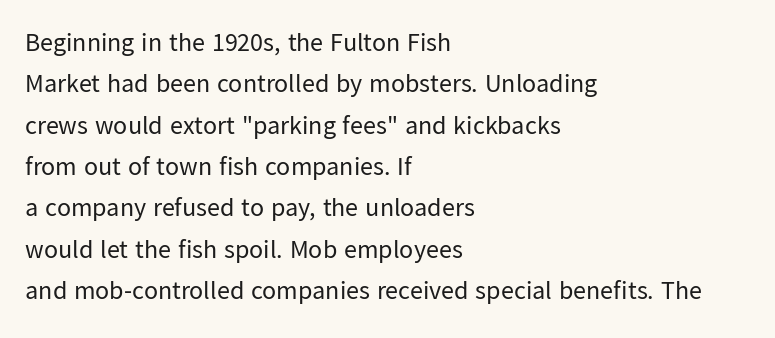
Q: Is the text bold? A: No.
Q: Is the text italic (slanted)? A: No, it is upright.
Q: Is the text underlined? A: No.
Q: How is the paragraph aligned? A: Left-aligned.
Q: Is the spacing between letters normal or unusually wide? A: Normal.
Q: Is the spacing between lines tight, normal or loose? A: Normal.
